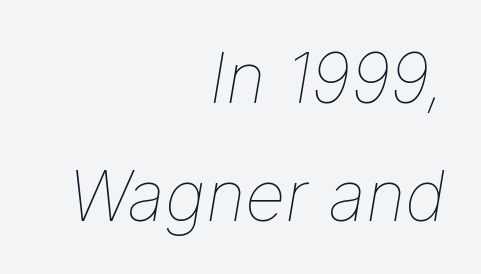
The image shows 70 px thin type, italic (leaning right); set right-aligned, normal line spacing (1.69x), normal letter spacing, not underlined; low stroke contrast and a medium x-height.
